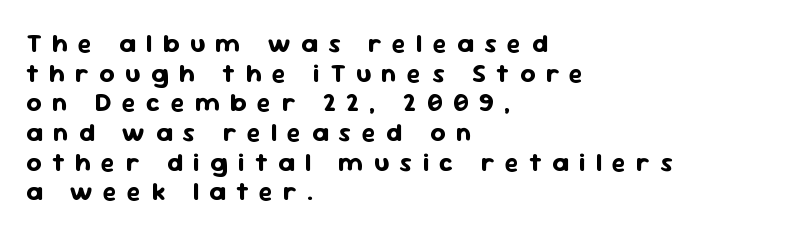
{"italic": "no", "bold": "yes", "underline": "no", "align": "left", "line_spacing": "tight", "line_spacing_ratio": 1.14, "letter_spacing": "wide", "letter_spacing_em": 0.4, "glyph_px": 26}
